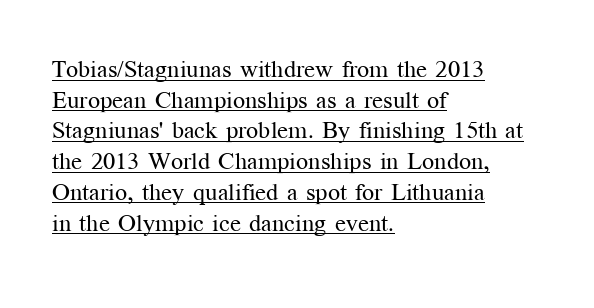
Q: Is the text bold? A: No.
Q: Is the text italic (slanted)? A: No, it is upright.
Q: Is the text underlined? A: Yes.
Q: How is the paragraph aligned? A: Left-aligned.
Q: Is the spacing between letters normal or unusually wide? A: Normal.
Q: Is the spacing between lines tight, normal or loose? A: Normal.
